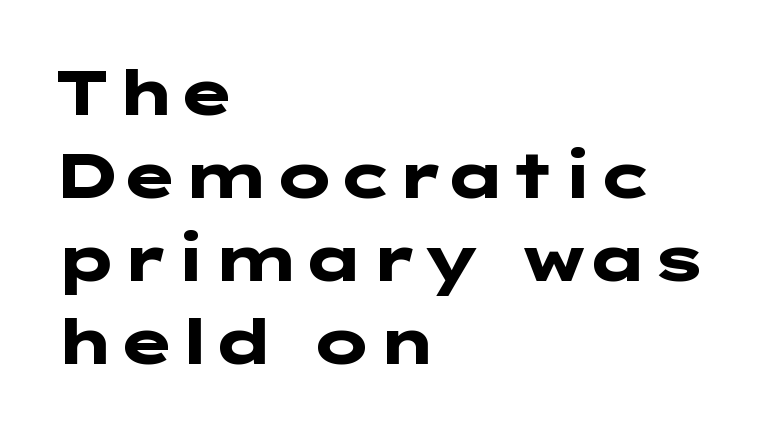
{"serif": "no", "italic": "no", "bold": "yes", "weight": "heavy", "width": "wide", "stroke_contrast": "low", "x_height": "medium", "underline": "no", "align": "left", "line_spacing": "normal", "line_spacing_ratio": 1.32, "letter_spacing": "normal", "letter_spacing_em": 0.0, "glyph_px": 63}
